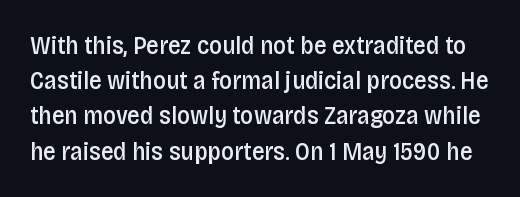
{"italic": "no", "bold": "semi", "underline": "no", "line_spacing": "normal", "line_spacing_ratio": 1.41, "letter_spacing": "normal", "letter_spacing_em": 0.0, "glyph_px": 25}
